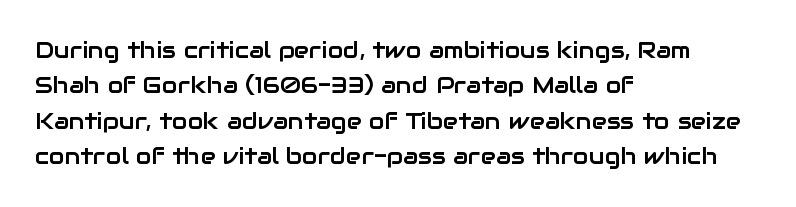
{"italic": "no", "underline": "no", "align": "left", "line_spacing": "normal", "line_spacing_ratio": 1.54, "letter_spacing": "normal", "letter_spacing_em": 0.0, "glyph_px": 23}
